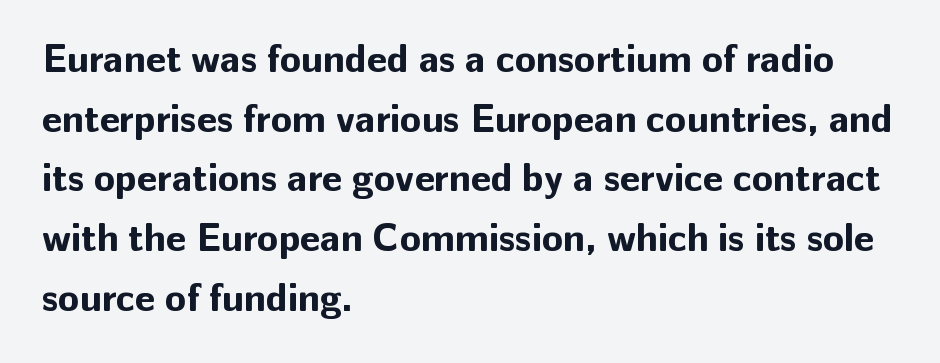
Q: Is the text bold? A: Yes.
Q: Is the text italic (slanted)? A: No, it is upright.
Q: Is the typeface a serif or a sans-serif typeface? A: Sans-serif.
Q: Is the text underlined? A: No.
Q: How is the paragraph aligned? A: Left-aligned.
Q: Is the spacing between letters normal or unusually wide? A: Normal.
Q: Is the spacing between lines tight, normal or loose? A: Normal.
Q: Width (condensed, normal, or wide)? A: Normal.
Q: Stroke contrast? A: Low.
Q: x-height? A: Medium.
Q: Monospaced? A: No.
